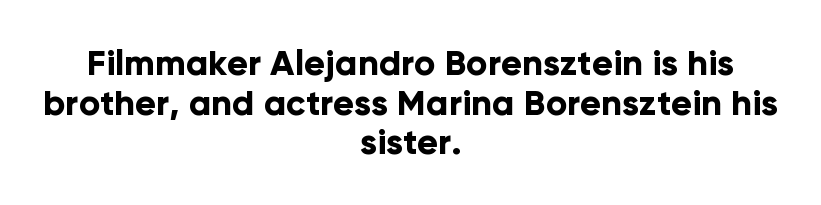
The image shows 35 px bold sans-serif type, upright; set centered, tight line spacing (1.13x), normal letter spacing, not underlined; low stroke contrast and a medium x-height.
